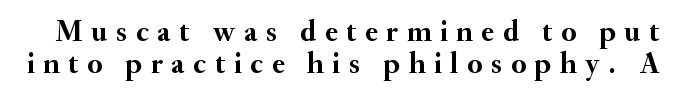
{"serif": "yes", "italic": "no", "bold": "yes", "weight": "semibold", "width": "normal", "stroke_contrast": "medium", "x_height": "small", "monospaced": "no", "underline": "no", "line_spacing": "tight", "line_spacing_ratio": 1.07, "letter_spacing": "wide", "letter_spacing_em": 0.29, "glyph_px": 30}
